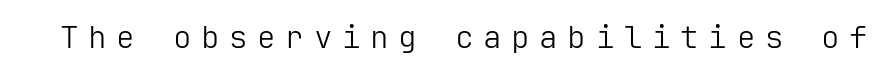
{"serif": "no", "italic": "no", "bold": "no", "weight": "light", "width": "normal", "stroke_contrast": "low", "x_height": "medium", "underline": "no", "letter_spacing": "wide", "letter_spacing_em": 0.31, "glyph_px": 31}
